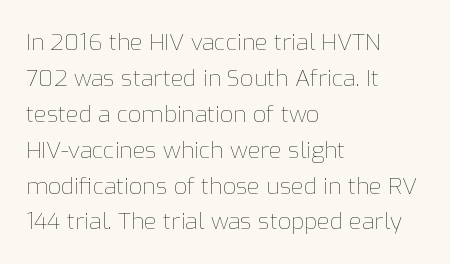
Q: Is the text bold? A: No.
Q: Is the text italic (slanted)? A: No, it is upright.
Q: Is the text underlined? A: No.
Q: How is the paragraph aligned? A: Left-aligned.
Q: Is the spacing between letters normal or unusually wide? A: Normal.
Q: Is the spacing between lines tight, normal or loose? A: Normal.
